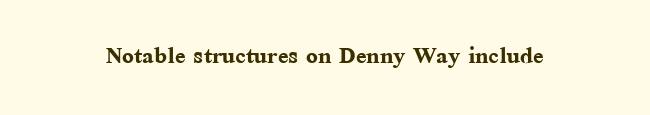
Q: Is the text bold? A: Yes.
Q: Is the text italic (slanted)? A: No, it is upright.
Q: Is the typeface a serif or a sans-serif typeface? A: Serif.
Q: Is the text underlined? A: No.
Q: How is the paragraph aligned? A: Centered.
Q: Is the spacing between letters normal or unusually wide? A: Normal.
Q: Width (condensed, normal, or wide)? A: Normal.
Q: Stroke contrast? A: Medium.
Q: x-height? A: Medium.
Q: Monospaced? A: No.
